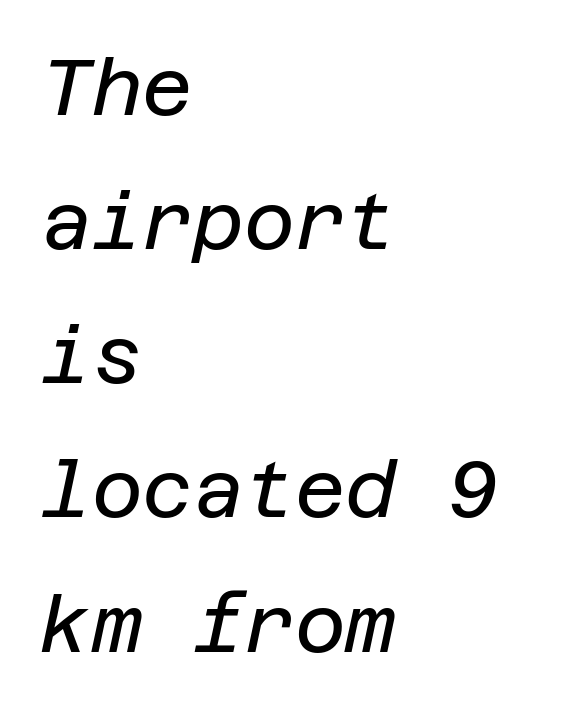
{"italic": "yes", "lean": "right", "slant_degrees": 12, "bold": "no", "weight": "regular", "width": "normal", "stroke_contrast": "low", "x_height": "large", "underline": "no", "align": "left", "line_spacing_ratio": 1.72, "letter_spacing": "normal", "letter_spacing_em": 0.0, "glyph_px": 78}
